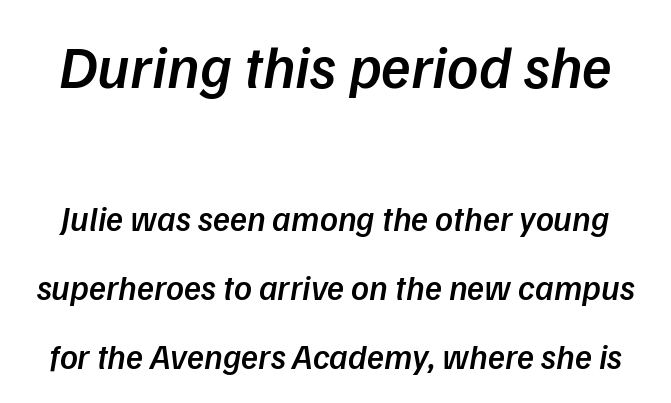
Typesetter's note — upper block bumped up in size, lower block left smaller. Is the type bold? Partly — it's a semibold, heavier than regular but not fully bold. Nobody touched the tracking dial on this one. Type without underlining. You could not count columns in this text — the font is proportionally spaced. If you drew a line through each stem, it would be angled.
